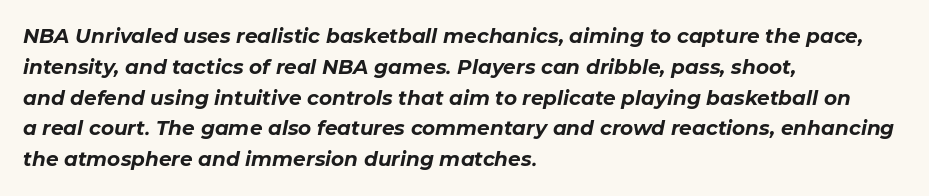
Q: Is the text bold? A: Yes.
Q: Is the text italic (slanted)? A: Yes, it leans right by about 11 degrees.
Q: Is the text underlined? A: No.
Q: How is the paragraph aligned? A: Left-aligned.
Q: Is the spacing between letters normal or unusually wide? A: Normal.
Q: Is the spacing between lines tight, normal or loose? A: Normal.
